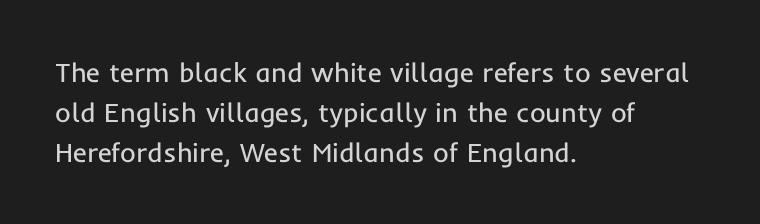
Italic: no, the glyphs are upright roman. Observe the ordinary spacing: letters are neighbours, not strangers. Line spacing here is normal. The zone under the glyphs is completely vacant. These lines stack with their left ends in a neat column.
